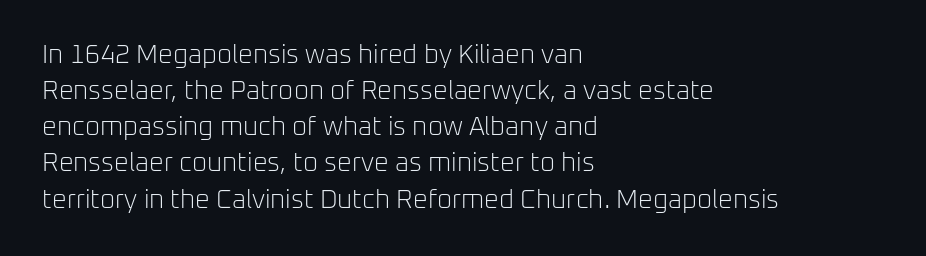
{"italic": "no", "bold": "no", "underline": "no", "align": "left", "line_spacing": "normal", "line_spacing_ratio": 1.39, "letter_spacing": "normal", "letter_spacing_em": 0.0, "glyph_px": 26}
